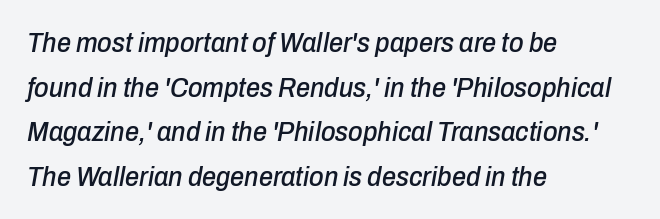
Q: Is the text italic (slanted)? A: Yes, it leans right by about 10 degrees.
Q: Is the text underlined? A: No.
Q: How is the paragraph aligned? A: Left-aligned.
Q: Is the spacing between letters normal or unusually wide? A: Normal.
Q: Is the spacing between lines tight, normal or loose? A: Normal.
Q: Width (condensed, normal, or wide)? A: Condensed.
Q: Stroke contrast? A: Low.
Q: x-height? A: Medium.
Q: Monospaced? A: No.
